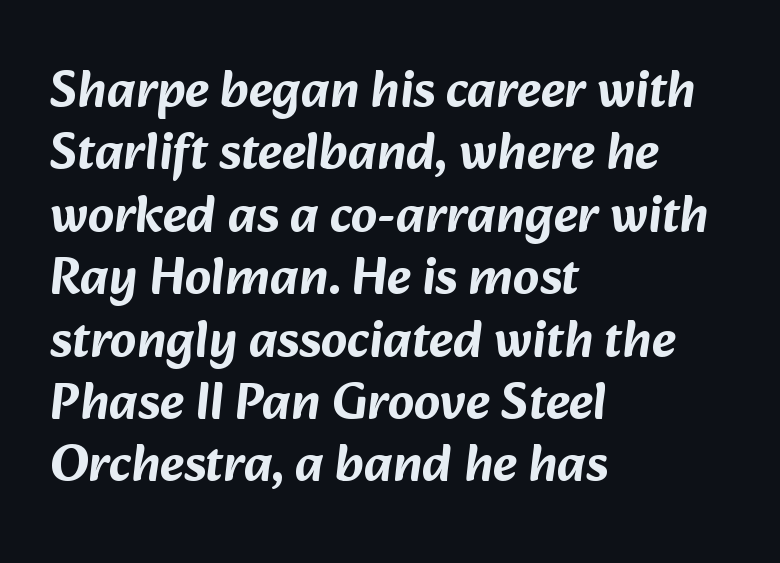
{"serif": "no", "width": "normal", "stroke_contrast": "low", "x_height": "medium", "monospaced": "no", "underline": "no", "align": "left", "line_spacing_ratio": 1.2, "letter_spacing": "normal", "letter_spacing_em": 0.0, "glyph_px": 52}
